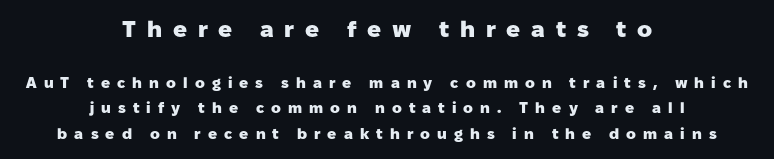
Q: Is the text bold? A: Yes.
Q: Is the text italic (slanted)? A: No, it is upright.
Q: Is the text underlined? A: No.
Q: How is the paragraph aligned? A: Centered.
Q: Is the spacing between letters normal or unusually wide? A: Unusually wide.
Q: Which block of text is set in a larger size, the first (top) or the second (bottom)? A: The first (top) one.
